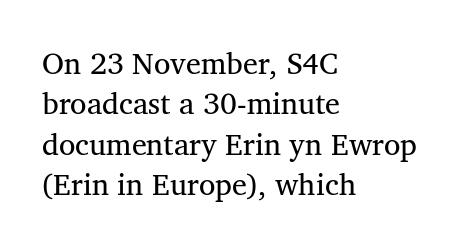
Default kerning and tracking; the words read as compact shapes. This sample has the flowing, uneven cadence of proportional lettering. Heft: none added — not bold. The gap between lines stays unmarked. Serif or sans? Serif — the stroke terminals have little feet.
